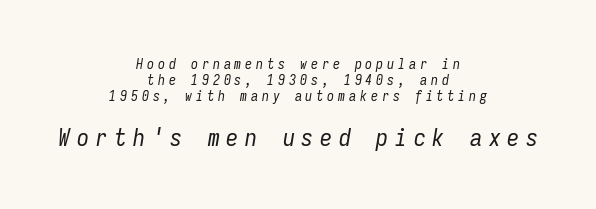
Q: Is the text bold? A: No.
Q: Is the text italic (slanted)? A: Yes, it leans right by about 9 degrees.
Q: Is the text underlined? A: No.
Q: How is the paragraph aligned? A: Centered.
Q: Is the spacing between letters normal or unusually wide? A: Unusually wide.
Q: Is the spacing between lines tight, normal or loose? A: Tight.
Q: Which block of text is set in a larger size, the first (top) or the second (bottom)? A: The second (bottom) one.
